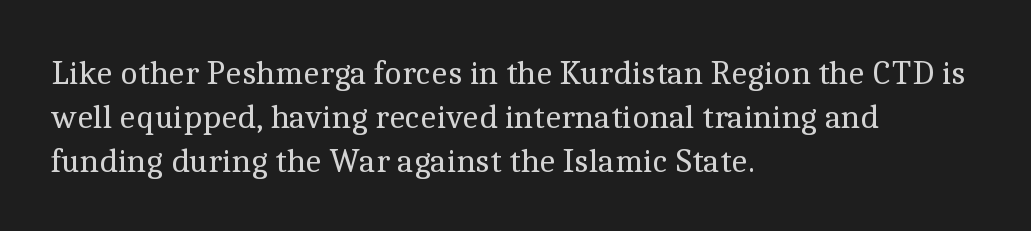
Q: Is the text bold? A: No.
Q: Is the text italic (slanted)? A: No, it is upright.
Q: Is the typeface a serif or a sans-serif typeface? A: Serif.
Q: Is the text underlined? A: No.
Q: How is the paragraph aligned? A: Left-aligned.
Q: Is the spacing between letters normal or unusually wide? A: Normal.
Q: Is the spacing between lines tight, normal or loose? A: Normal.
Q: Width (condensed, normal, or wide)? A: Normal.
Q: x-height? A: Medium.
Q: Monospaced? A: No.
